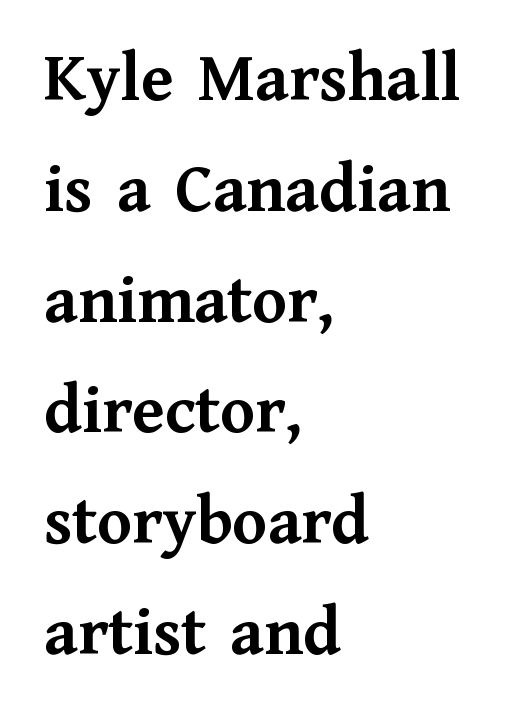
Q: Is the text bold? A: Yes.
Q: Is the text italic (slanted)? A: No, it is upright.
Q: Is the typeface a serif or a sans-serif typeface? A: Serif.
Q: Is the text underlined? A: No.
Q: How is the paragraph aligned? A: Left-aligned.
Q: Is the spacing between letters normal or unusually wide? A: Normal.
Q: Is the spacing between lines tight, normal or loose? A: Normal.
Q: Width (condensed, normal, or wide)? A: Normal.
Q: Stroke contrast? A: Medium.
Q: x-height? A: Medium.
Q: Monospaced? A: No.
